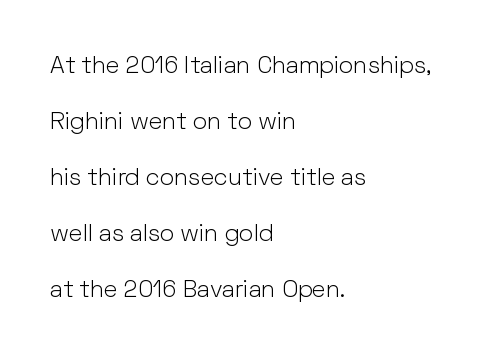
{"italic": "no", "bold": "no", "underline": "no", "align": "left", "line_spacing": "loose", "line_spacing_ratio": 2.33, "letter_spacing": "normal", "letter_spacing_em": 0.0, "glyph_px": 24}
